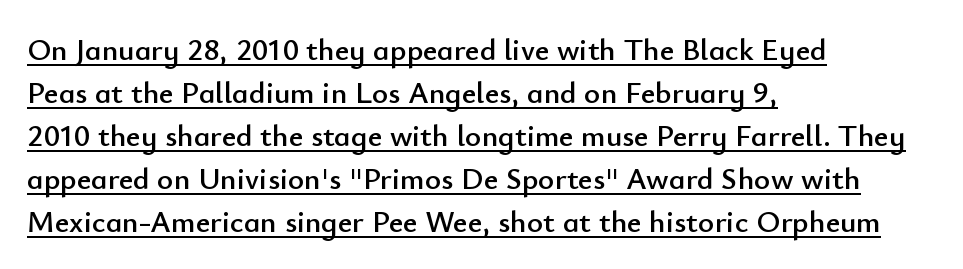
Q: Is the text italic (slanted)? A: No, it is upright.
Q: Is the typeface a serif or a sans-serif typeface? A: Sans-serif.
Q: Is the text underlined? A: Yes.
Q: How is the paragraph aligned? A: Left-aligned.
Q: Is the spacing between letters normal or unusually wide? A: Normal.
Q: Is the spacing between lines tight, normal or loose? A: Normal.
Q: Width (condensed, normal, or wide)? A: Normal.
Q: Stroke contrast? A: Low.
Q: x-height? A: Small.
Q: Monospaced? A: No.
